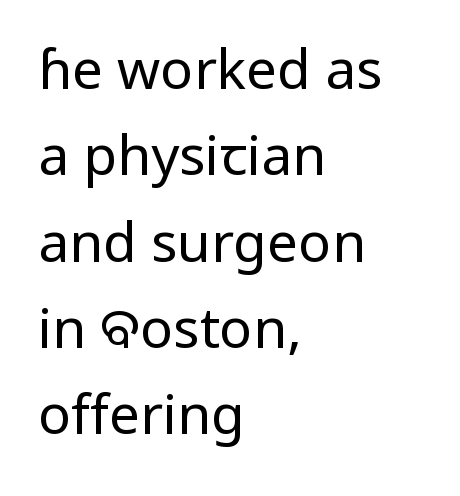
{"serif": "no", "italic": "no", "bold": "no", "weight": "regular", "width": "normal", "stroke_contrast": "low", "x_height": "medium", "monospaced": "no", "underline": "no", "align": "left", "line_spacing": "normal", "line_spacing_ratio": 1.57, "letter_spacing": "normal", "letter_spacing_em": 0.0, "glyph_px": 55}
